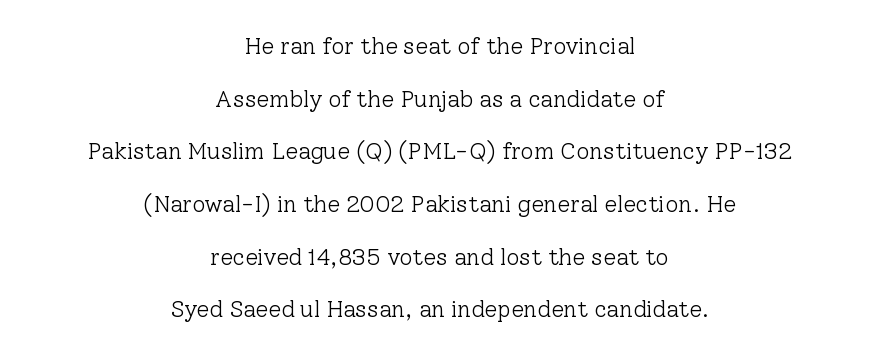
A bare baseline throughout the passage. Weight: in the light-to-regular range. Horizontal alignment here is central, giving a formal, balanced look. Posture: upright roman.
